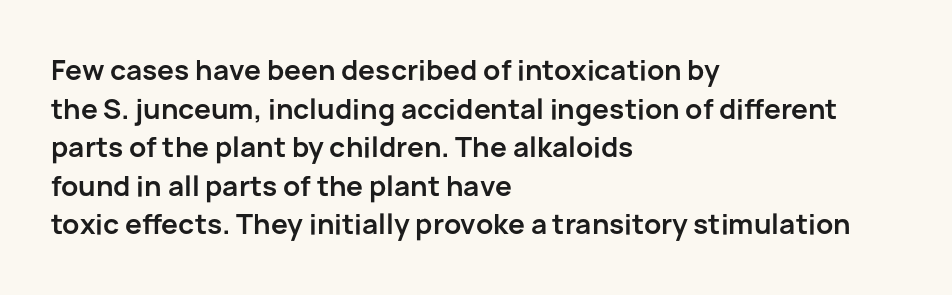
The glyphs are unaccompanied by any horizontal stroke below them. Alignment: flush left. Its strokes are broad and dark, the hallmark of bold type. Designer's note — italics off, roman on.
